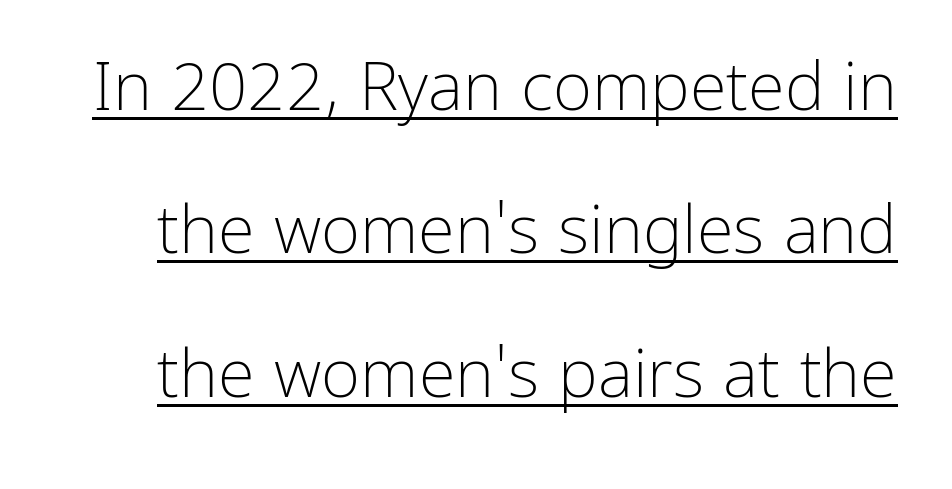
{"serif": "no", "italic": "no", "bold": "no", "weight": "light", "width": "normal", "stroke_contrast": "low", "x_height": "medium", "monospaced": "no", "underline": "yes", "line_spacing": "loose", "line_spacing_ratio": 2.14, "letter_spacing": "normal", "letter_spacing_em": 0.0, "glyph_px": 67}
